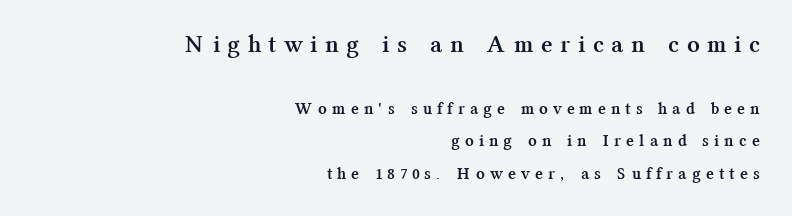
{"italic": "no", "bold": "yes", "underline": "no", "align": "right", "line_spacing_ratio": 1.89, "letter_spacing": "wide", "letter_spacing_em": 0.38, "larger_block": "first", "size_ratio": 1.47, "glyph_px": 25}
